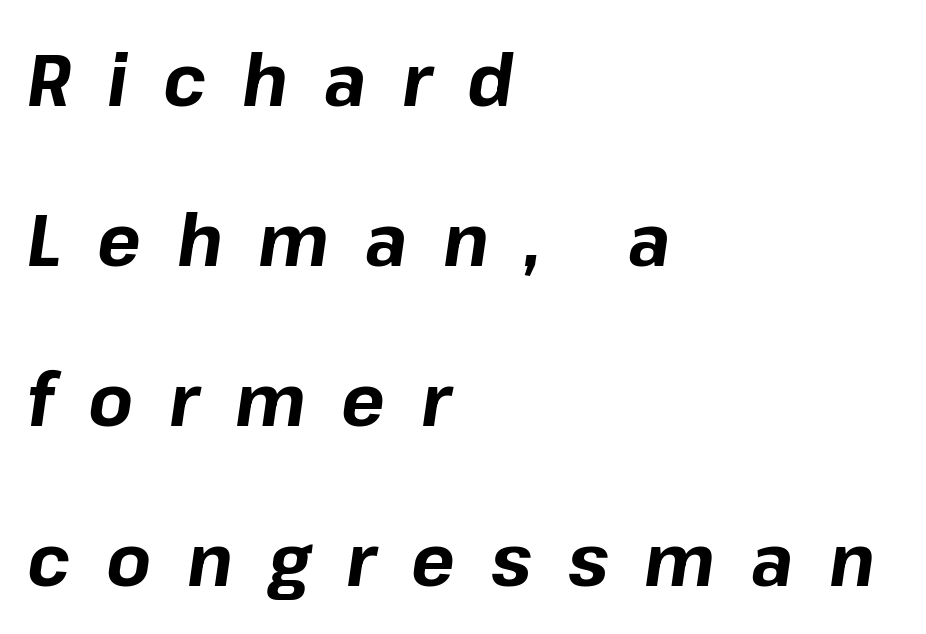
A clean baseline with only descenders dipping below it. Weight check: bold — yes, fully. A typesetter would call this heavily tracked-out type. One glance says open: line gaps are wider than usual. This is oblique type, the kind used for emphasis or titles.
